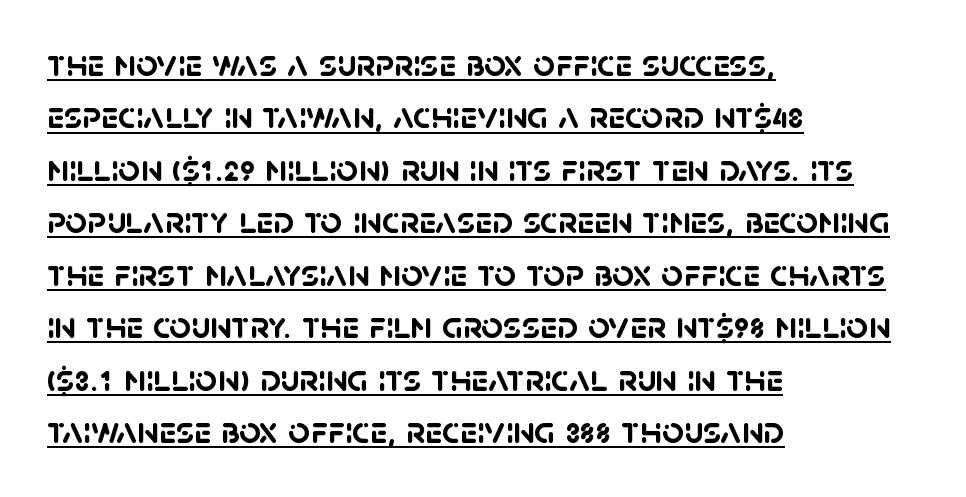
{"serif": "no", "bold": "yes", "weight": "semibold", "width": "normal", "stroke_contrast": "low", "x_height": "large", "monospaced": "no", "underline": "yes", "align": "left", "line_spacing": "normal", "line_spacing_ratio": 1.38, "letter_spacing": "normal", "letter_spacing_em": 0.0, "glyph_px": 38}
